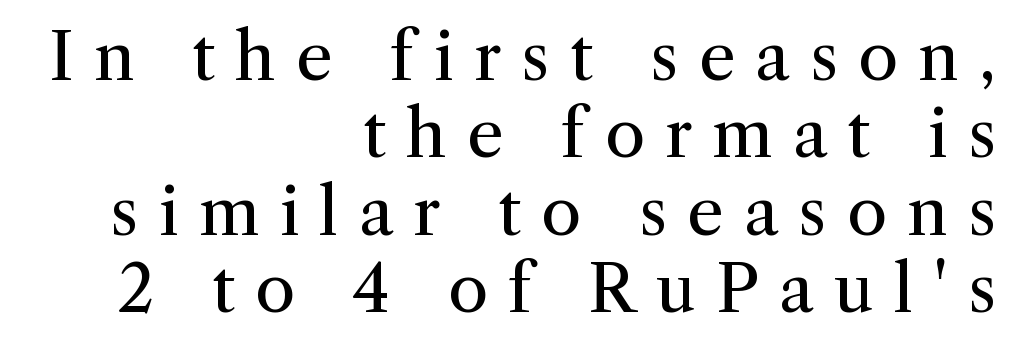
{"serif": "yes", "italic": "no", "bold": "no", "weight": "regular", "width": "normal", "stroke_contrast": "medium", "x_height": "medium", "monospaced": "no", "underline": "no", "align": "right", "line_spacing_ratio": 1.19, "letter_spacing": "wide", "letter_spacing_em": 0.31, "glyph_px": 65}
